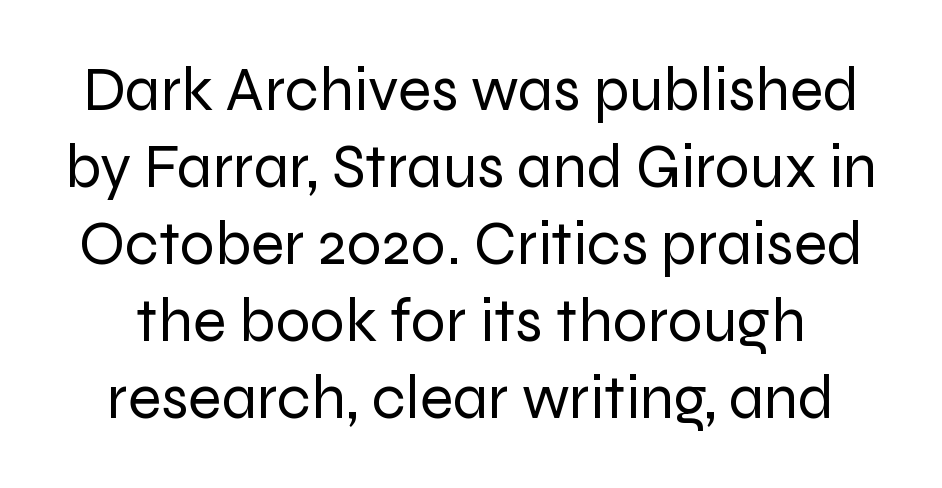
{"serif": "no", "italic": "no", "bold": "no", "weight": "regular", "width": "normal", "stroke_contrast": "low", "x_height": "medium", "monospaced": "no", "underline": "no", "line_spacing_ratio": 1.24, "letter_spacing": "normal", "letter_spacing_em": 0.0, "glyph_px": 62}
